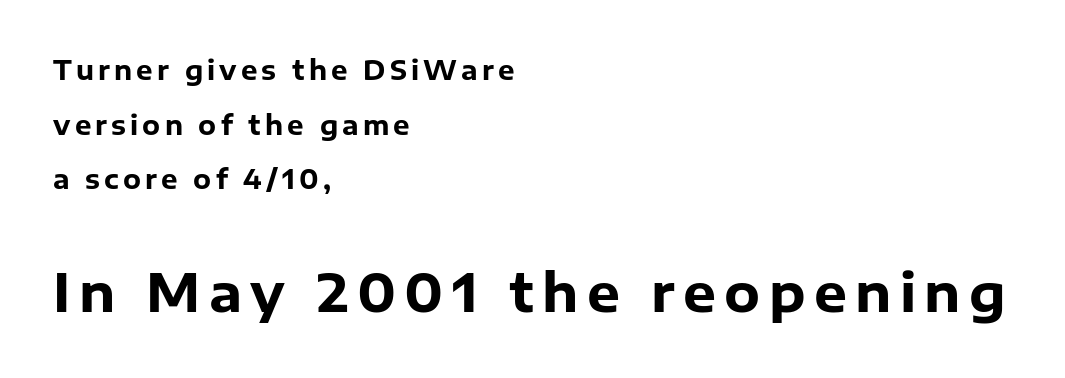
{"serif": "no", "italic": "no", "bold": "yes", "weight": "heavy", "width": "normal", "stroke_contrast": "low", "x_height": "medium", "monospaced": "no", "underline": "no", "align": "left", "line_spacing": "loose", "line_spacing_ratio": 2.1, "larger_block": "second", "size_ratio": 2.0, "glyph_px": 52}
